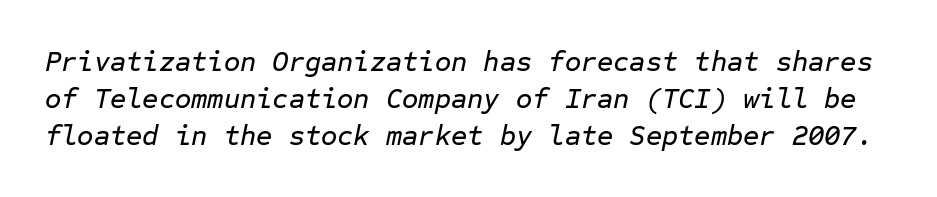
The image shows 28 px text type, italic (leaning right), monospaced; set normal line spacing (1.32x), normal letter spacing, not underlined; low stroke contrast and a medium x-height.
